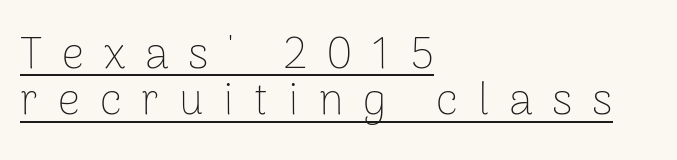
{"serif": "no", "italic": "no", "bold": "no", "weight": "thin", "width": "normal", "stroke_contrast": "low", "x_height": "medium", "monospaced": "no", "underline": "yes", "align": "left", "line_spacing": "tight", "line_spacing_ratio": 1.05, "letter_spacing": "wide", "letter_spacing_em": 0.45, "glyph_px": 44}
